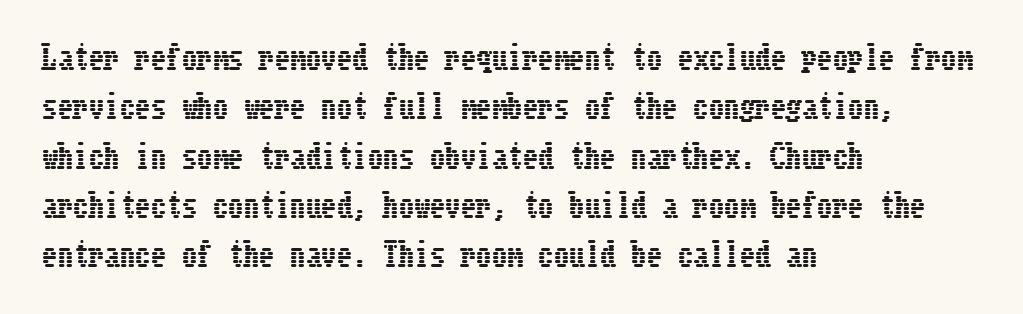
Spacing between characters is what you'd get straight out of the box. If you measured baseline to baseline, you'd find a middling distance. Characters remain perfectly vertical along every line. Any mark beneath the type? The region is blank. The passage is arranged the way most books set body copy — flush left.
